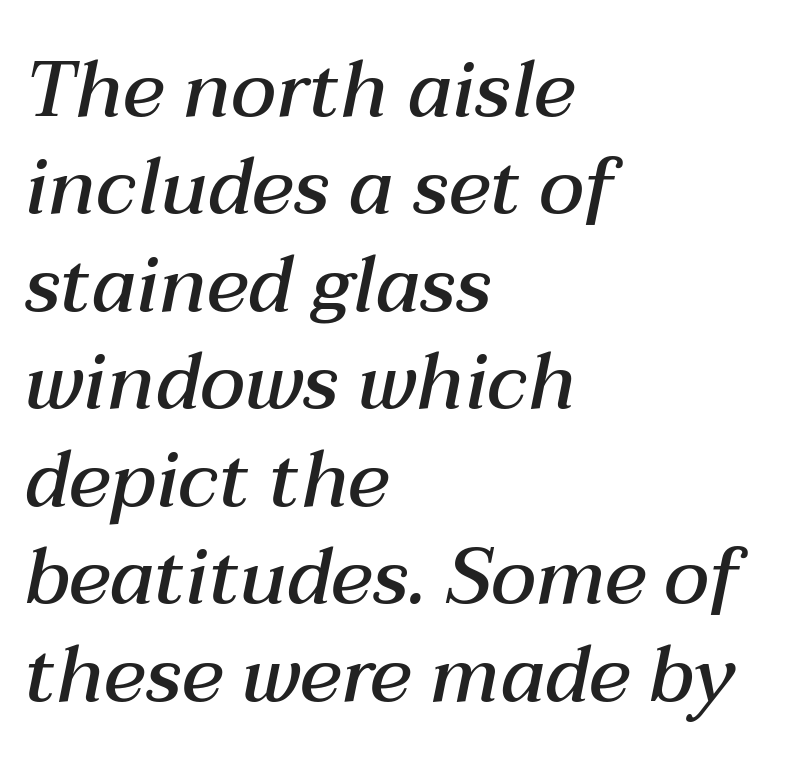
Q: Is the text bold? A: Semi-bold.
Q: Is the text italic (slanted)? A: Yes, it leans right by about 12 degrees.
Q: Is the text underlined? A: No.
Q: How is the paragraph aligned? A: Left-aligned.
Q: Is the spacing between letters normal or unusually wide? A: Normal.
Q: Is the spacing between lines tight, normal or loose? A: Normal.
Q: Width (condensed, normal, or wide)? A: Normal.
Q: Stroke contrast? A: Medium.
Q: x-height? A: Medium.
Q: Monospaced? A: No.
